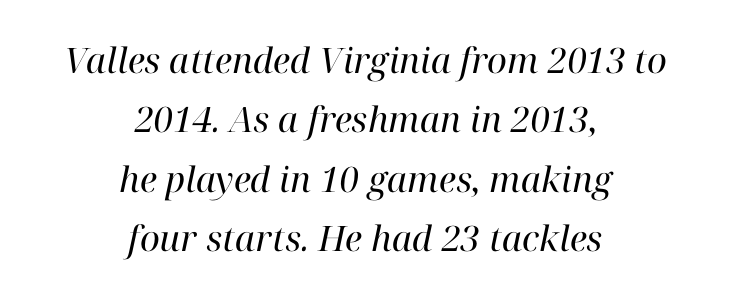
Q: Is the text bold? A: No.
Q: Is the text italic (slanted)? A: Yes, it leans right by about 12 degrees.
Q: Is the typeface a serif or a sans-serif typeface? A: Serif.
Q: Is the text underlined? A: No.
Q: How is the paragraph aligned? A: Centered.
Q: Is the spacing between letters normal or unusually wide? A: Normal.
Q: Is the spacing between lines tight, normal or loose? A: Normal.
Q: Width (condensed, normal, or wide)? A: Normal.
Q: Stroke contrast? A: High.
Q: x-height? A: Medium.
Q: Monospaced? A: No.
